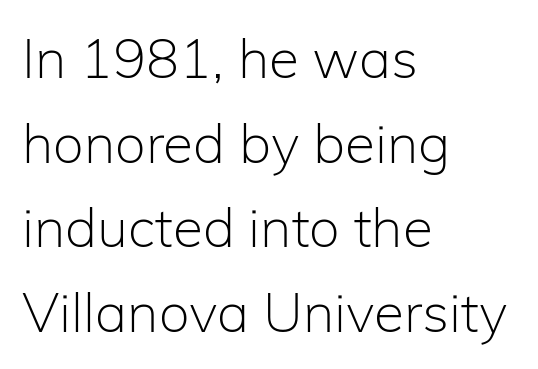
The image shows 55 px light sans-serif type, upright; set left-aligned, normal line spacing (1.54x), normal letter spacing, not underlined; low stroke contrast and a medium x-height.
